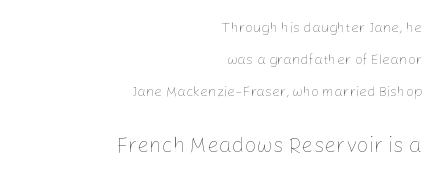
{"italic": "no", "bold": "no", "underline": "no", "align": "right", "line_spacing": "loose", "line_spacing_ratio": 2.28, "letter_spacing": "normal", "letter_spacing_em": 0.0, "larger_block": "second", "size_ratio": 1.5, "glyph_px": 21}
